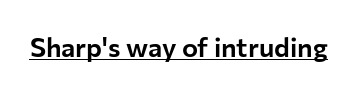
In terms of letterspacing, this is plain default setting. Ascenders rise straight up at ninety degrees. Underline: present.
